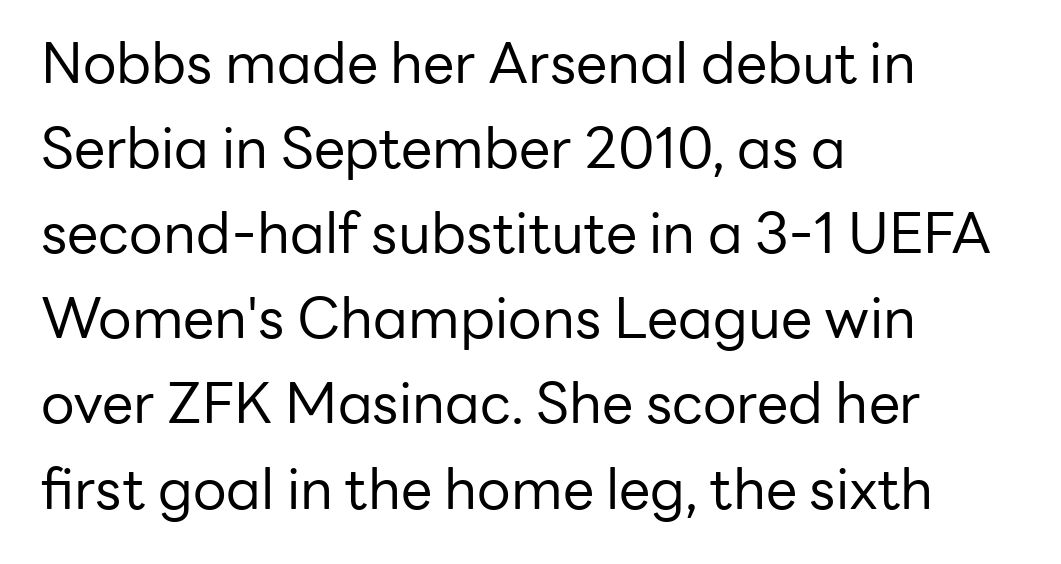
Q: Is the text bold? A: No.
Q: Is the text italic (slanted)? A: No, it is upright.
Q: Is the typeface a serif or a sans-serif typeface? A: Sans-serif.
Q: Is the text underlined? A: No.
Q: How is the paragraph aligned? A: Left-aligned.
Q: Is the spacing between letters normal or unusually wide? A: Normal.
Q: Is the spacing between lines tight, normal or loose? A: Normal.
Q: Width (condensed, normal, or wide)? A: Normal.
Q: Stroke contrast? A: Low.
Q: x-height? A: Medium.
Q: Monospaced? A: No.
